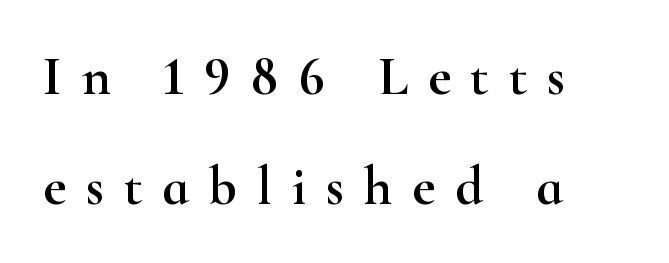
The image shows 55 px wide serif type, upright; set left-aligned, loose line spacing (2.0x), unusually wide letter spacing (+0.36 em), not underlined; high stroke contrast and a small x-height.
